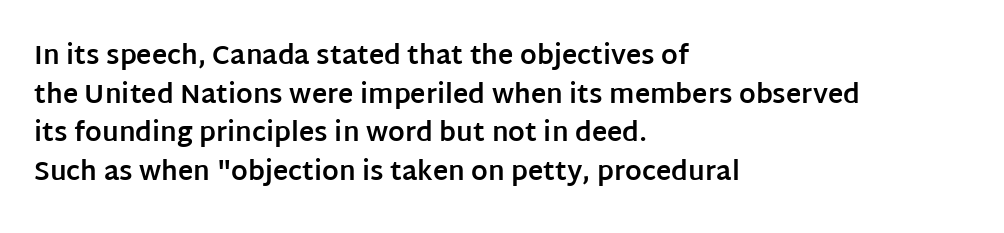
{"italic": "no", "bold": "yes", "underline": "no", "align": "left", "line_spacing": "normal", "line_spacing_ratio": 1.49, "letter_spacing": "normal", "letter_spacing_em": 0.0, "glyph_px": 26}
